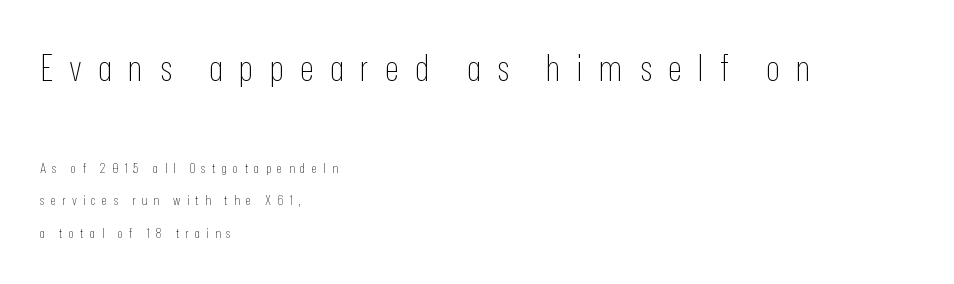
The image shows 37 px thin, condensed sans-serif type, upright; set left-aligned, loose line spacing (2.35x), unusually wide letter spacing (+0.44 em), not underlined; the first (top) block is 2.64x larger; low stroke contrast and a medium x-height.
